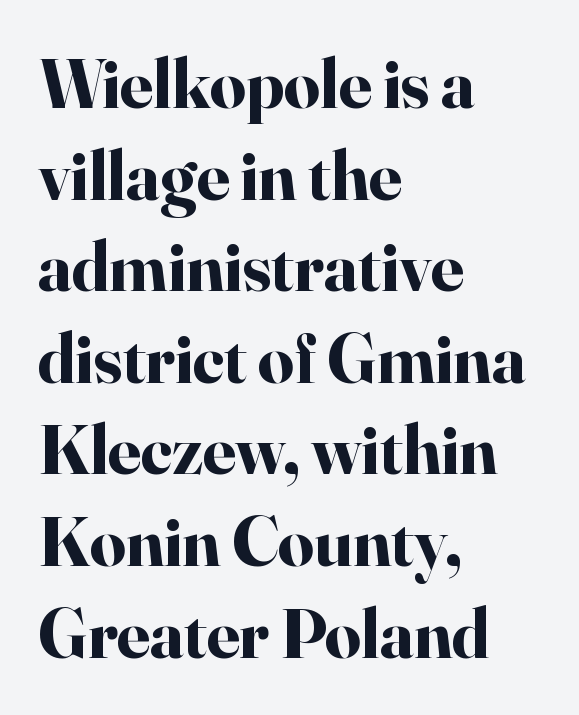
A typesetter would mark this as roman, not italic. A clean baseline with only descenders dipping below it. Teacher's note: observe the even left margin — that is flush-left alignment. Stroke terminals: seriffed.
